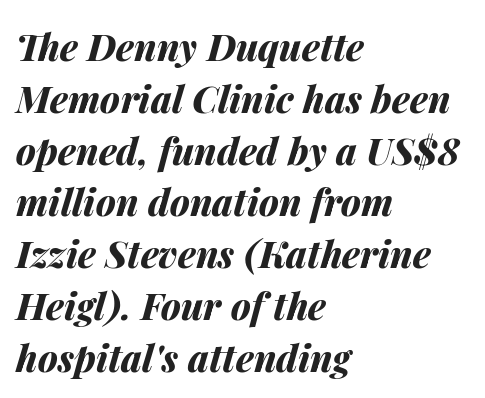
{"italic": "yes", "lean": "right", "slant_degrees": 14, "bold": "yes", "weight": "bold", "width": "normal", "stroke_contrast": "medium", "x_height": "medium", "monospaced": "no", "underline": "no", "align": "left", "line_spacing": "normal", "line_spacing_ratio": 1.4, "letter_spacing": "normal", "letter_spacing_em": 0.0, "glyph_px": 37}
